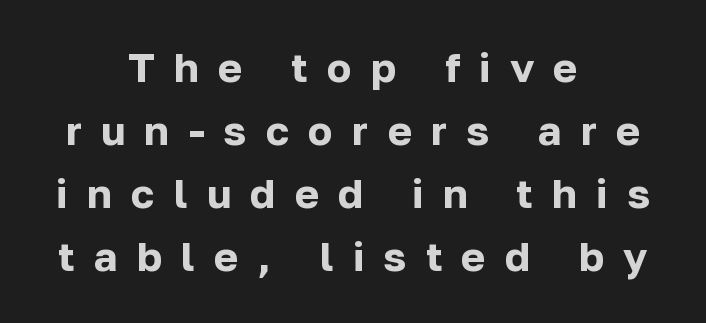
{"serif": "no", "italic": "no", "bold": "yes", "weight": "bold", "width": "normal", "stroke_contrast": "low", "x_height": "medium", "monospaced": "no", "underline": "no", "align": "center", "line_spacing": "normal", "line_spacing_ratio": 1.54, "letter_spacing": "wide", "letter_spacing_em": 0.47, "glyph_px": 41}
